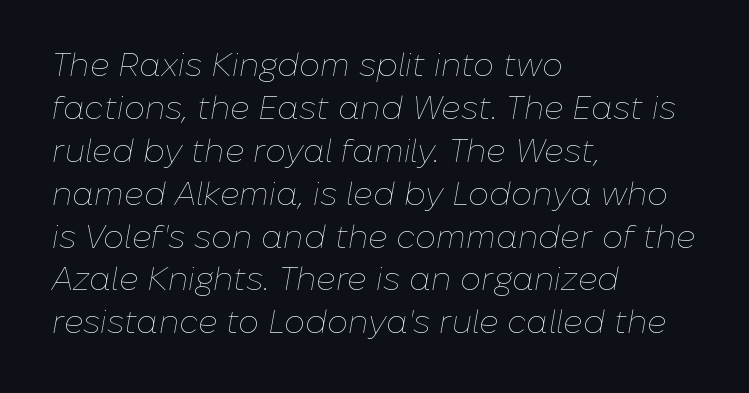
Clear beneath every line of the passage. The typography opts for an oblique posture over an upright one. A typesetter would call this zero additional tracking. The space between consecutive lines is moderate.
